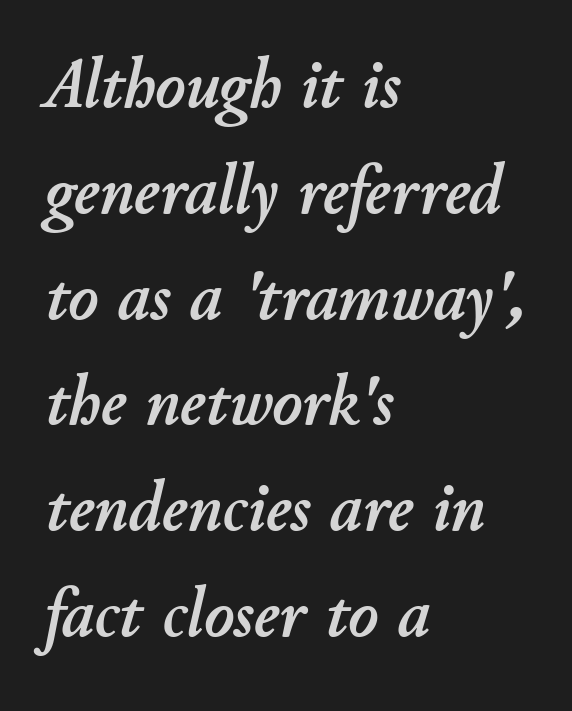
Q: Is the text italic (slanted)? A: Yes, it leans right by about 11 degrees.
Q: Is the text underlined? A: No.
Q: How is the paragraph aligned? A: Left-aligned.
Q: Is the spacing between letters normal or unusually wide? A: Normal.
Q: Is the spacing between lines tight, normal or loose? A: Normal.
Q: Width (condensed, normal, or wide)? A: Normal.
Q: Stroke contrast? A: Low.
Q: x-height? A: Small.
Q: Monospaced? A: No.
